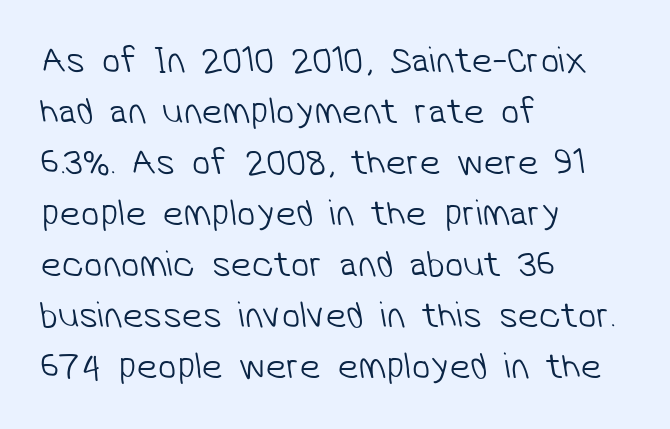
{"serif": "no", "bold": "no", "weight": "light", "width": "normal", "stroke_contrast": "low", "x_height": "medium", "monospaced": "no", "underline": "no", "align": "left", "line_spacing": "normal", "line_spacing_ratio": 1.38, "letter_spacing": "normal", "letter_spacing_em": 0.0, "glyph_px": 37}
